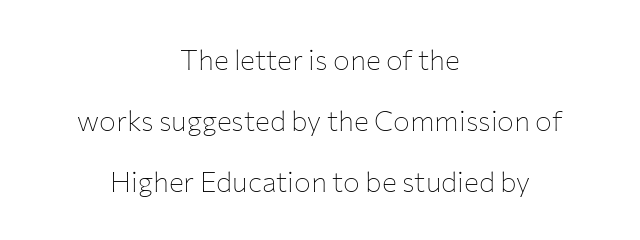
Q: Is the text bold? A: No.
Q: Is the text italic (slanted)? A: No, it is upright.
Q: Is the typeface a serif or a sans-serif typeface? A: Sans-serif.
Q: Is the text underlined? A: No.
Q: How is the paragraph aligned? A: Centered.
Q: Is the spacing between letters normal or unusually wide? A: Normal.
Q: Is the spacing between lines tight, normal or loose? A: Loose.
Q: Width (condensed, normal, or wide)? A: Normal.
Q: Stroke contrast? A: Low.
Q: x-height? A: Medium.
Q: Monospaced? A: No.
